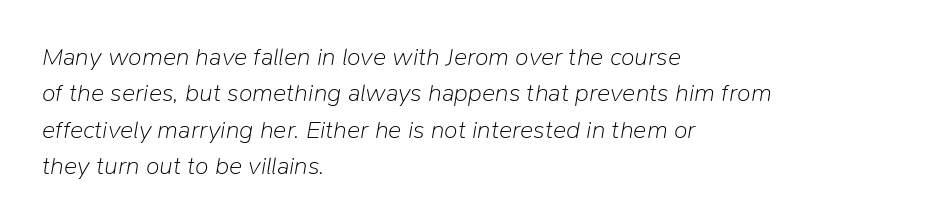
The image shows 25 px text type, italic (leaning right); set left-aligned, normal line spacing (1.46x), normal letter spacing, not underlined.
